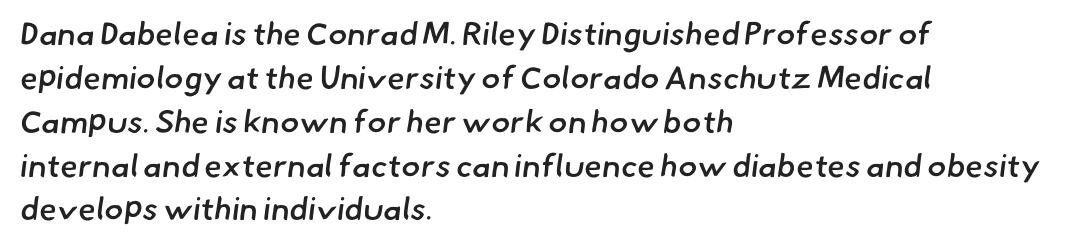
{"serif": "no", "bold": "semi", "weight": "semibold", "width": "normal", "stroke_contrast": "low", "x_height": "small", "monospaced": "no", "underline": "no", "align": "left", "line_spacing": "normal", "line_spacing_ratio": 1.37, "letter_spacing": "normal", "letter_spacing_em": 0.0, "glyph_px": 32}
